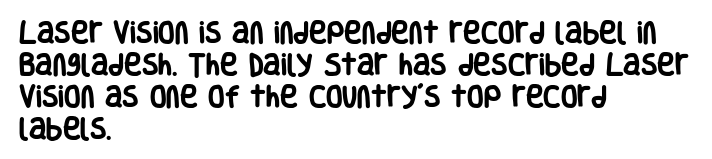
How are the letters spaced? Ordinarily, with no added tracking. Left-aligned paragraph, ragged on the right. The rows are spaced the way most documents space them. The glyphs are unaccompanied by any horizontal stroke below them. Weight check: bold — yes, fully. Ordinary non-slanted type is in use.
